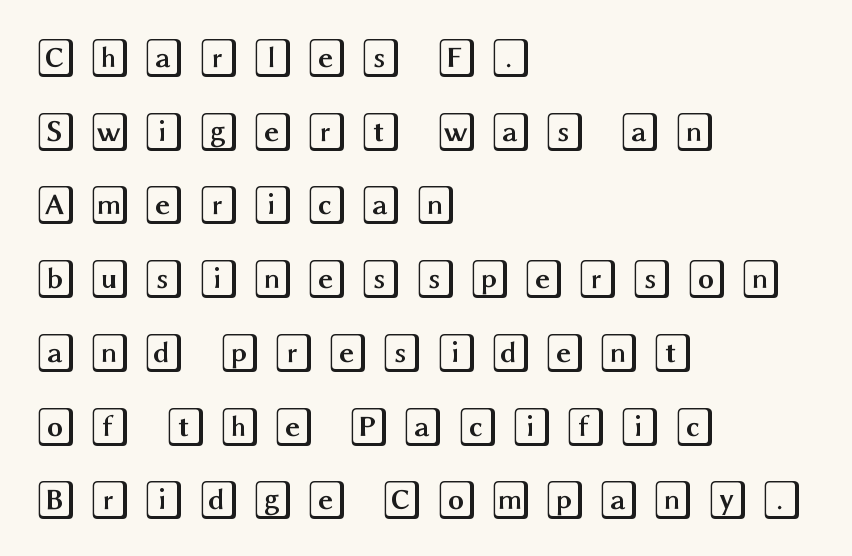
The image shows 39 px wide type, upright; set left-aligned, line spacing 1.89x, unusually wide letter spacing (+0.29 em), not underlined; a large x-height.
